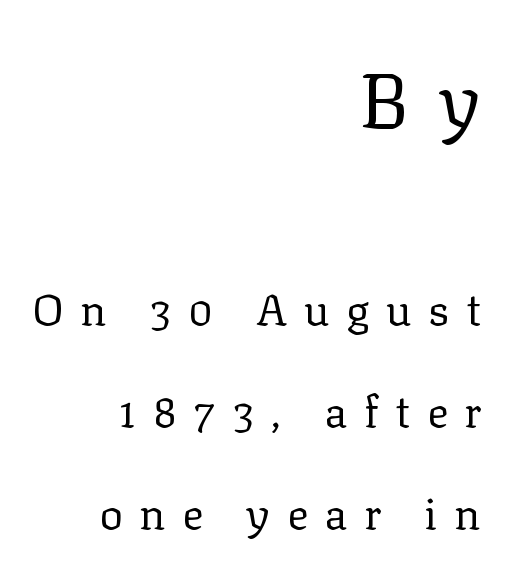
Descenders hang freely into open space. Proportional: the letters do not fall into vertical columns. Rows of type keep a wide berth in the vertical direction. Which margin do the lines hug? The right one — the left edge is uneven.
